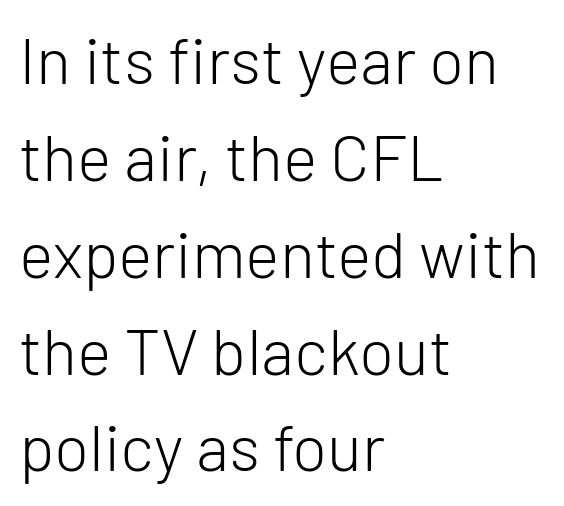
Q: Is the text bold? A: No.
Q: Is the text italic (slanted)? A: No, it is upright.
Q: Is the typeface a serif or a sans-serif typeface? A: Sans-serif.
Q: Is the text underlined? A: No.
Q: How is the paragraph aligned? A: Left-aligned.
Q: Is the spacing between letters normal or unusually wide? A: Normal.
Q: Is the spacing between lines tight, normal or loose? A: Normal.
Q: Width (condensed, normal, or wide)? A: Normal.
Q: Stroke contrast? A: Low.
Q: x-height? A: Medium.
Q: Monospaced? A: No.
